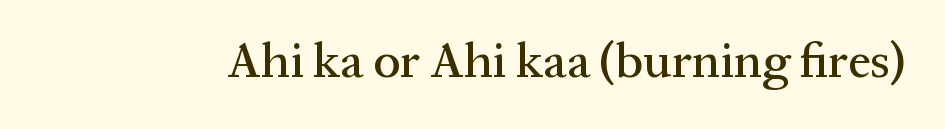
{"serif": "yes", "italic": "no", "width": "normal", "stroke_contrast": "medium", "x_height": "medium", "monospaced": "no", "underline": "no", "letter_spacing": "normal", "letter_spacing_em": 0.0, "glyph_px": 50}
